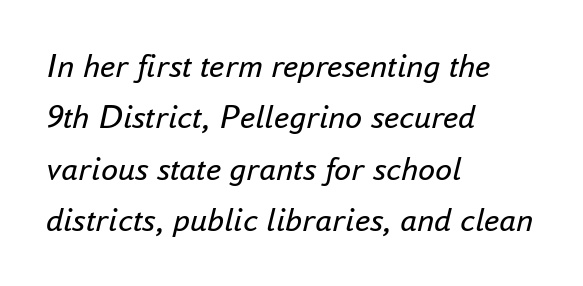
Evenly set lines give the paragraph a standard silhouette. The letters look calm and open, with moderate or lighter stems. Honestly, there is no underline to notice here at all. Layout note: lines flush left. The passage shown is typed in a proportional face where columns would drift.
